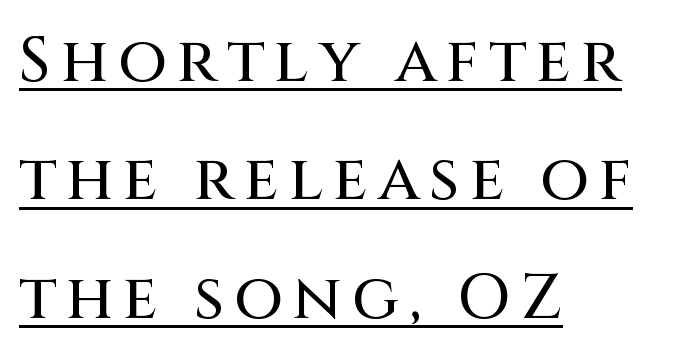
Vertical strokes here are truly vertical. Students, observe the line beneath the letters — that is underlining. A classic flush-left, rag-right setting is used for this passage. Character widths vary here, with narrow letters taking less room than wide ones. The glyphs in this specimen are sans serif.
